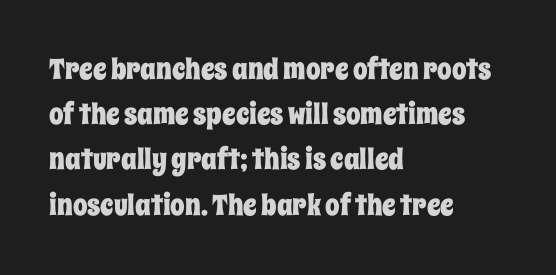
The image shows 29 px condensed type, upright; set left-aligned, normal line spacing (1.56x), normal letter spacing, not underlined; low stroke contrast and a large x-height.
